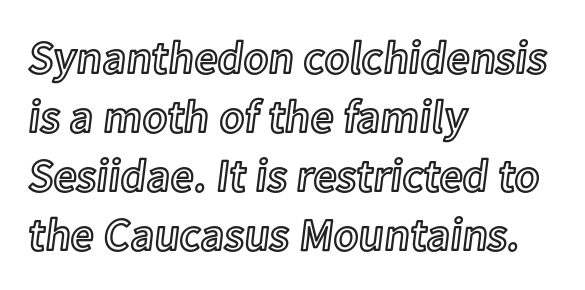
{"width": "normal", "x_height": "medium", "monospaced": "no", "underline": "no", "align": "left", "line_spacing": "normal", "line_spacing_ratio": 1.28, "letter_spacing": "normal", "letter_spacing_em": 0.0, "glyph_px": 46}
